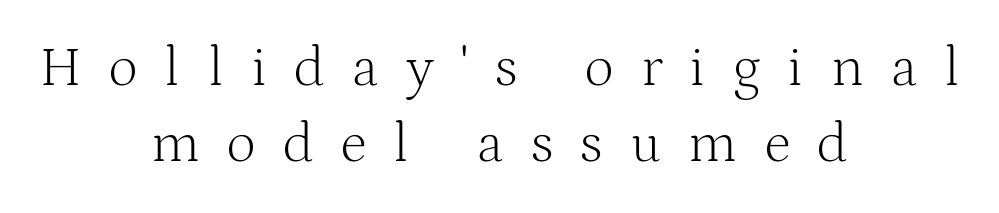
{"serif": "yes", "italic": "no", "bold": "no", "weight": "light", "width": "normal", "stroke_contrast": "medium", "x_height": "medium", "monospaced": "no", "underline": "no", "align": "center", "line_spacing": "normal", "line_spacing_ratio": 1.33, "letter_spacing": "wide", "letter_spacing_em": 0.48, "glyph_px": 57}
